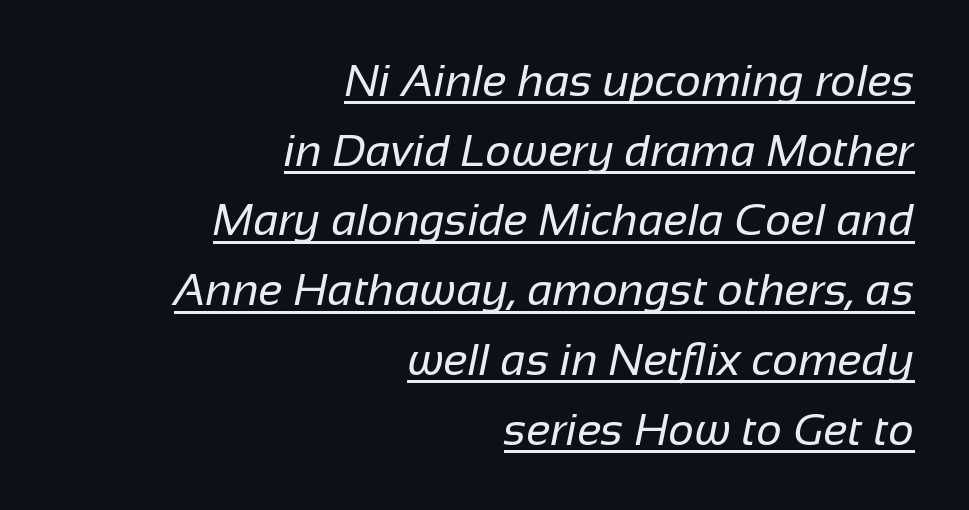
{"serif": "no", "bold": "no", "weight": "regular", "width": "normal", "stroke_contrast": "low", "x_height": "medium", "monospaced": "no", "underline": "yes", "align": "right", "line_spacing": "normal", "line_spacing_ratio": 1.55, "letter_spacing": "normal", "letter_spacing_em": 0.0, "glyph_px": 45}
